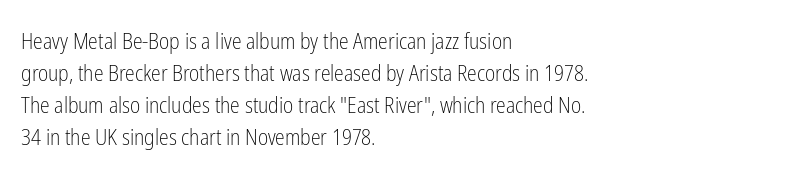
{"italic": "no", "bold": "no", "underline": "no", "align": "left", "line_spacing": "normal", "line_spacing_ratio": 1.46, "letter_spacing": "normal", "letter_spacing_em": 0.0, "glyph_px": 22}
